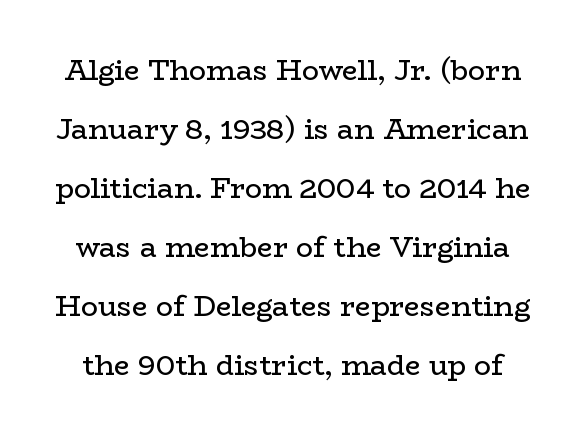
Q: Is the text bold? A: No.
Q: Is the text italic (slanted)? A: No, it is upright.
Q: Is the typeface a serif or a sans-serif typeface? A: Serif.
Q: Is the text underlined? A: No.
Q: Is the spacing between letters normal or unusually wide? A: Normal.
Q: Is the spacing between lines tight, normal or loose? A: Loose.
Q: Width (condensed, normal, or wide)? A: Wide.
Q: Stroke contrast? A: Low.
Q: x-height? A: Medium.
Q: Monospaced? A: No.
